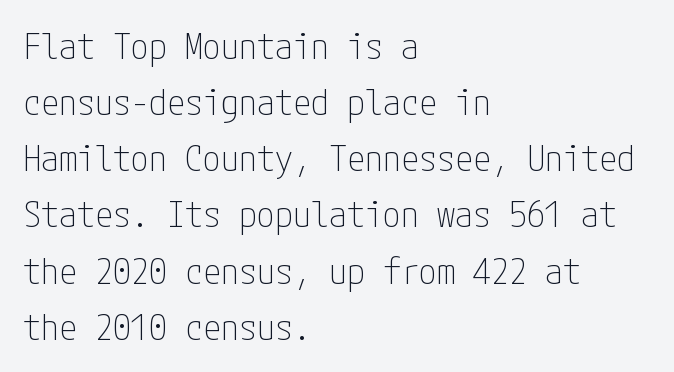
Q: Is the text bold? A: No.
Q: Is the text italic (slanted)? A: No, it is upright.
Q: Is the typeface a serif or a sans-serif typeface? A: Sans-serif.
Q: Is the text underlined? A: No.
Q: How is the paragraph aligned? A: Left-aligned.
Q: Is the spacing between letters normal or unusually wide? A: Normal.
Q: Is the spacing between lines tight, normal or loose? A: Normal.
Q: Width (condensed, normal, or wide)? A: Condensed.
Q: Stroke contrast? A: Low.
Q: x-height? A: Medium.
